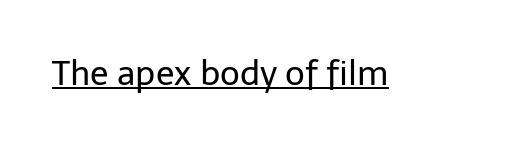
Q: Is the text bold? A: No.
Q: Is the text italic (slanted)? A: No, it is upright.
Q: Is the typeface a serif or a sans-serif typeface? A: Sans-serif.
Q: Is the text underlined? A: Yes.
Q: Is the spacing between letters normal or unusually wide? A: Normal.
Q: Width (condensed, normal, or wide)? A: Normal.
Q: Stroke contrast? A: Low.
Q: x-height? A: Medium.
Q: Monospaced? A: No.
